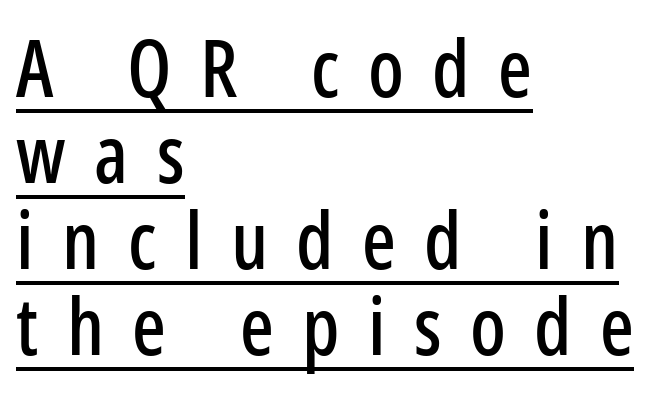
The image shows 79 px condensed sans-serif type, upright; set left-aligned, tight line spacing (1.09x), unusually wide letter spacing (+0.36 em), underlined; low stroke contrast and a medium x-height.
